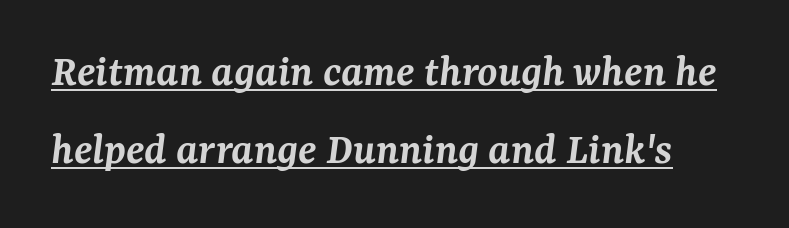
The rendered words wear a rule along their underside. Glyph-to-glyph distance matches everyday printed text. The letters are slanted; this is an italic face. Examine the stroke ends and you'll spot serifs.
